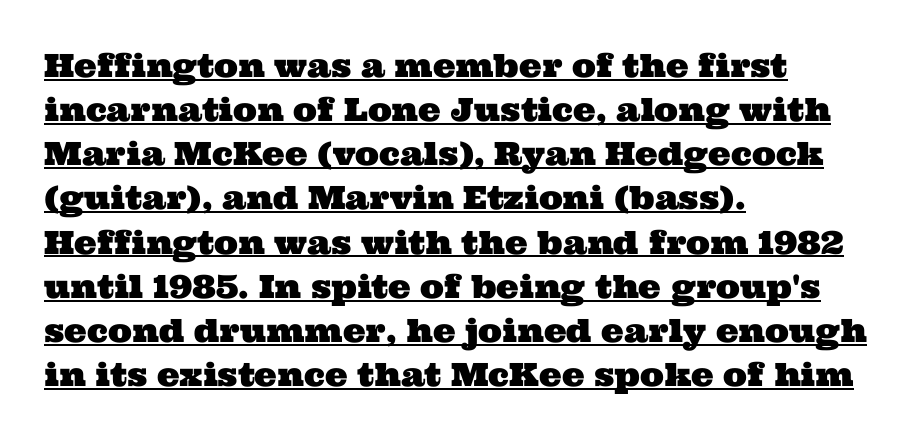
Q: Is the typeface a serif or a sans-serif typeface? A: Serif.
Q: Is the text underlined? A: Yes.
Q: How is the paragraph aligned? A: Left-aligned.
Q: Is the spacing between letters normal or unusually wide? A: Normal.
Q: Is the spacing between lines tight, normal or loose? A: Normal.
Q: Width (condensed, normal, or wide)? A: Wide.
Q: Stroke contrast? A: Medium.
Q: x-height? A: Medium.
Q: Monospaced? A: No.
